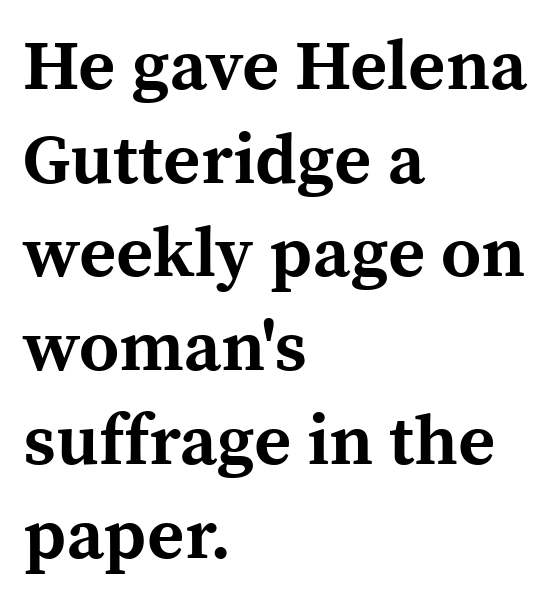
The image shows 71 px bold serif type, upright; set left-aligned, normal line spacing (1.32x), normal letter spacing, not underlined; a medium x-height.
